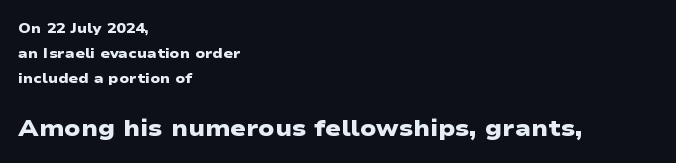
{"bold": "yes", "underline": "no", "align": "left", "line_spacing_ratio": 1.8, "letter_spacing": "normal", "letter_spacing_em": 0.0, "larger_block": "second", "size_ratio": 1.64, "glyph_px": 23}
